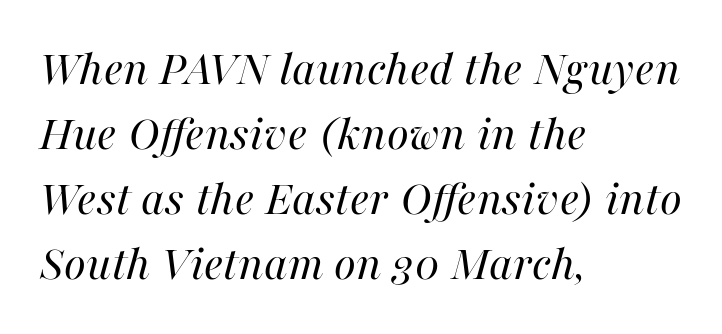
Q: Is the text bold? A: No.
Q: Is the text italic (slanted)? A: Yes, it leans right by about 16 degrees.
Q: Is the text underlined? A: No.
Q: How is the paragraph aligned? A: Left-aligned.
Q: Is the spacing between letters normal or unusually wide? A: Normal.
Q: Is the spacing between lines tight, normal or loose? A: Normal.
Q: Width (condensed, normal, or wide)? A: Normal.
Q: Stroke contrast? A: High.
Q: x-height? A: Medium.
Q: Monospaced? A: No.
